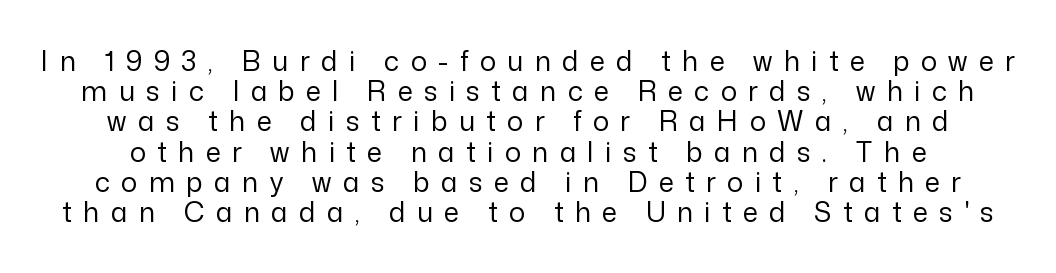
The image shows 27 px text type, upright; set tight line spacing (1.12x), unusually wide letter spacing (+0.42 em), not underlined.
